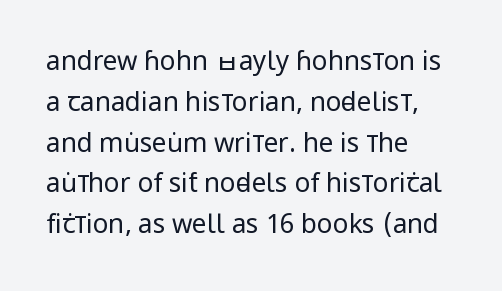
The image shows 26 px text type, upright; set left-aligned, normal line spacing (1.57x), normal letter spacing, not underlined.
